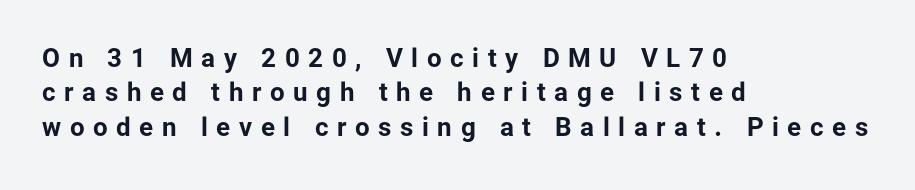
Q: Is the text bold? A: Yes.
Q: Is the text italic (slanted)? A: No, it is upright.
Q: Is the text underlined? A: No.
Q: How is the paragraph aligned? A: Left-aligned.
Q: Is the spacing between letters normal or unusually wide? A: Unusually wide.
Q: Is the spacing between lines tight, normal or loose? A: Normal.
